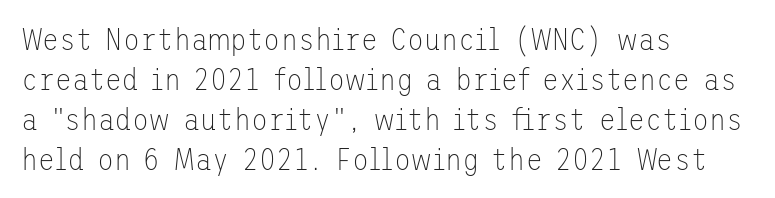
The image shows 31 px thin sans-serif type, upright; set left-aligned, normal line spacing (1.29x), normal letter spacing, not underlined; low stroke contrast and a medium x-height.
